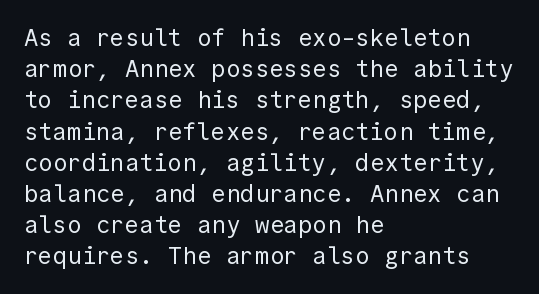
The ragged edge is on the right, which tells us the setting is flush left. The passage shown is not underscored anywhere. These lines were composed using upright roman letters. This sample uses plain, unmodified letter spacing. Reading down the column, the eye jumps a familiar distance to each next line.
